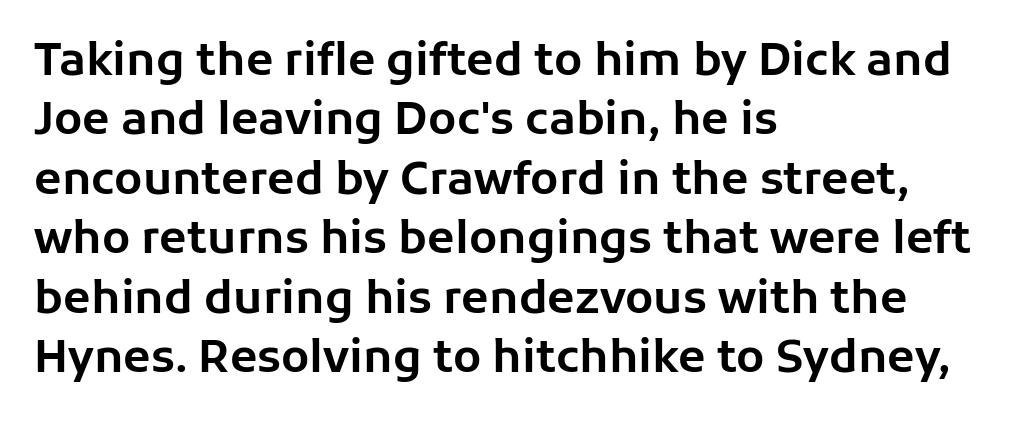
The image shows 45 px sans-serif type, upright; set left-aligned, normal line spacing (1.32x), normal letter spacing, not underlined; low stroke contrast and a medium x-height.
